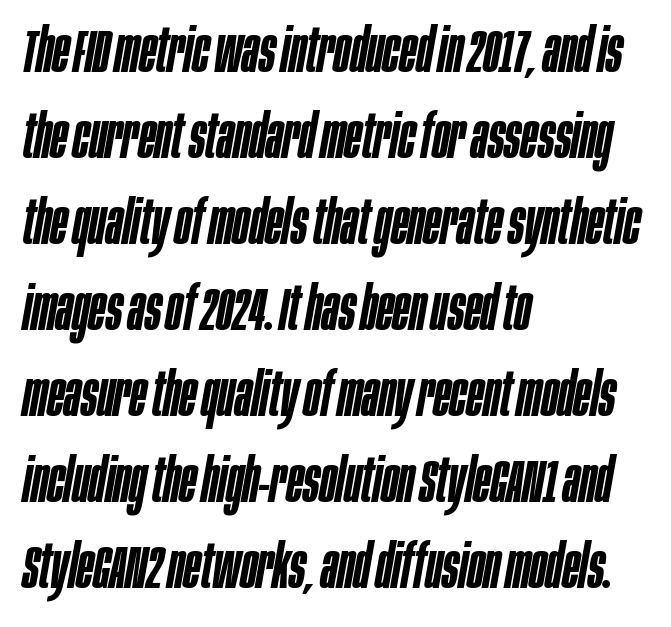
Q: Is the text bold? A: Semi-bold.
Q: Is the text italic (slanted)? A: Yes, it leans right by about 10 degrees.
Q: Is the text underlined? A: No.
Q: How is the paragraph aligned? A: Left-aligned.
Q: Is the spacing between letters normal or unusually wide? A: Normal.
Q: Is the spacing between lines tight, normal or loose? A: Normal.
Q: Width (condensed, normal, or wide)? A: Condensed.
Q: Stroke contrast? A: Low.
Q: x-height? A: Large.
Q: Monospaced? A: No.
